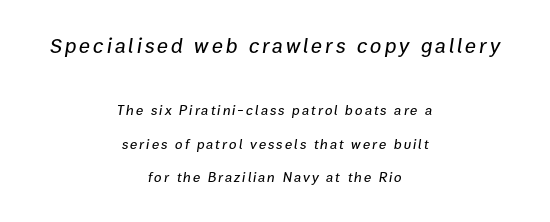
{"italic": "yes", "lean": "right", "slant_degrees": 9, "underline": "no", "align": "center", "line_spacing": "loose", "line_spacing_ratio": 2.4, "larger_block": "first", "size_ratio": 1.5, "glyph_px": 21}
